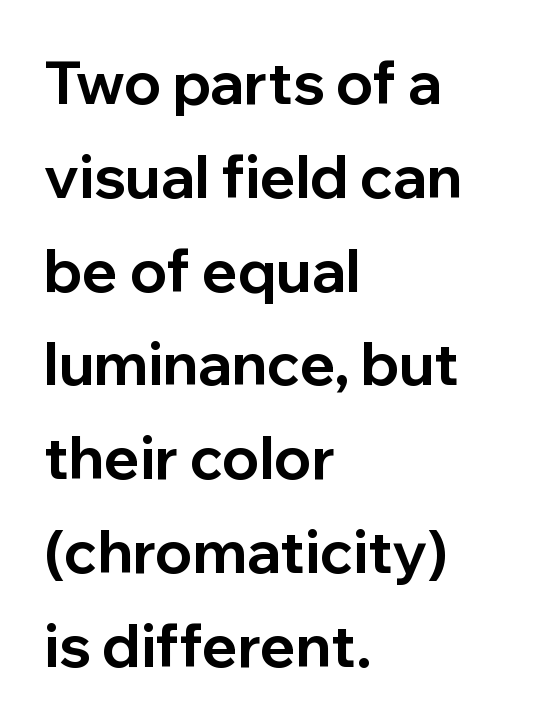
The passage shown is not underscored anywhere. Spacing between characters is what you'd get straight out of the box. Typeset ragged right — the left edge is the straight one. The passage shown is typed in a proportional face where columns would drift.
